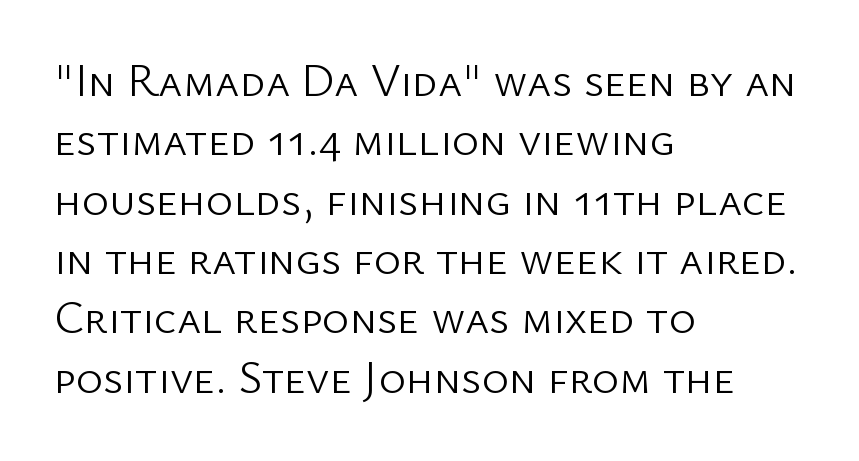
The letters stand upright; this is a roman face. The letters advance in unequal steps, a hallmark of proportional type. Nothing unusual about the tracking: characters are spaced as the font intends. The typesetter chose a ragged-right arrangement here.
